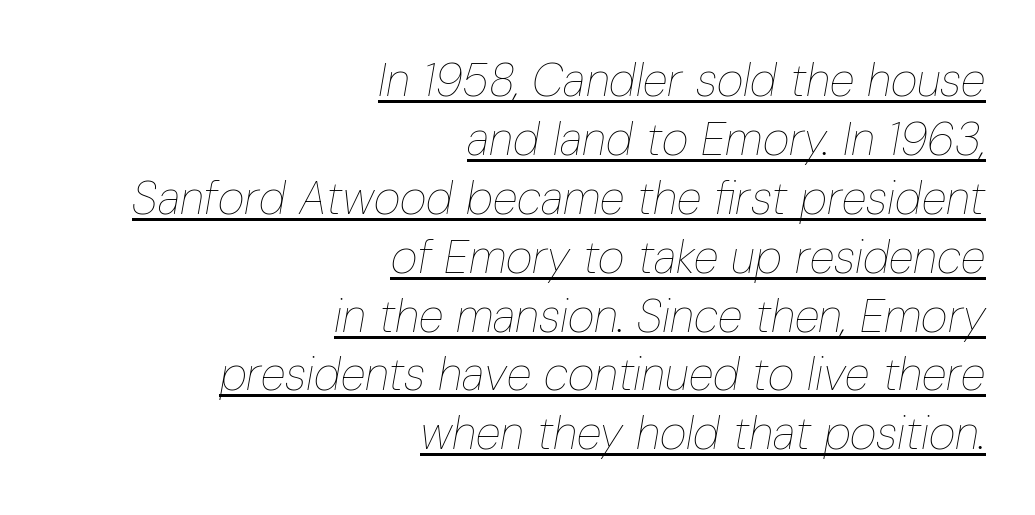
Q: Is the text bold? A: No.
Q: Is the text italic (slanted)? A: Yes, it leans right by about 10 degrees.
Q: Is the text underlined? A: Yes.
Q: How is the paragraph aligned? A: Right-aligned.
Q: Is the spacing between letters normal or unusually wide? A: Normal.
Q: Is the spacing between lines tight, normal or loose? A: Normal.
Q: Width (condensed, normal, or wide)? A: Condensed.
Q: Stroke contrast? A: Low.
Q: x-height? A: Medium.
Q: Monospaced? A: No.
